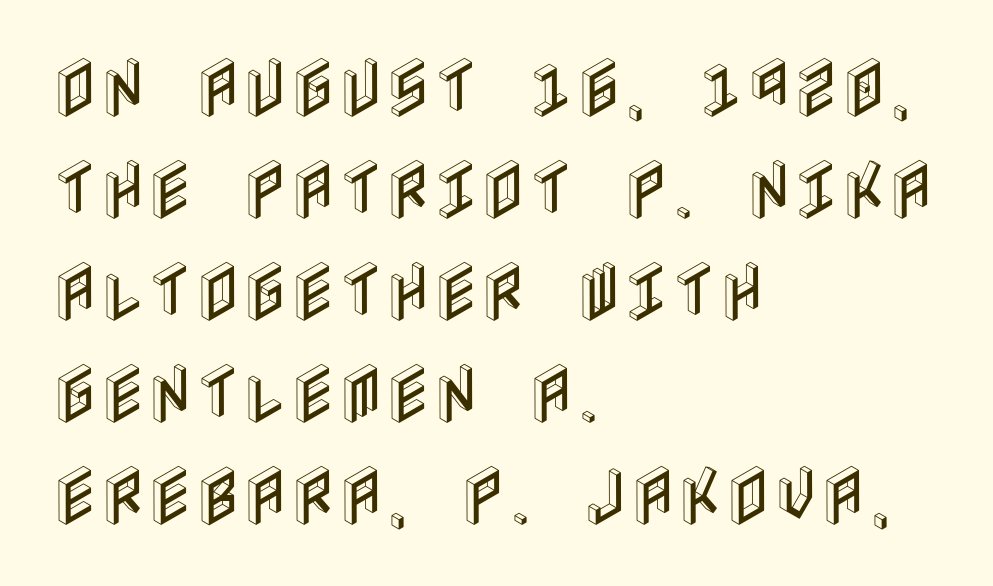
{"italic": "no", "width": "condensed", "x_height": "large", "underline": "no", "align": "left", "line_spacing": "normal", "line_spacing_ratio": 1.57, "letter_spacing": "normal", "letter_spacing_em": 0.0, "glyph_px": 65}
